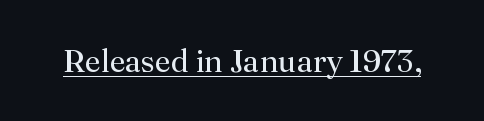
Q: Is the text bold? A: No.
Q: Is the text italic (slanted)? A: No, it is upright.
Q: Is the typeface a serif or a sans-serif typeface? A: Serif.
Q: Is the text underlined? A: Yes.
Q: Is the spacing between letters normal or unusually wide? A: Normal.
Q: Width (condensed, normal, or wide)? A: Normal.
Q: Stroke contrast? A: Medium.
Q: x-height? A: Small.
Q: Monospaced? A: No.
